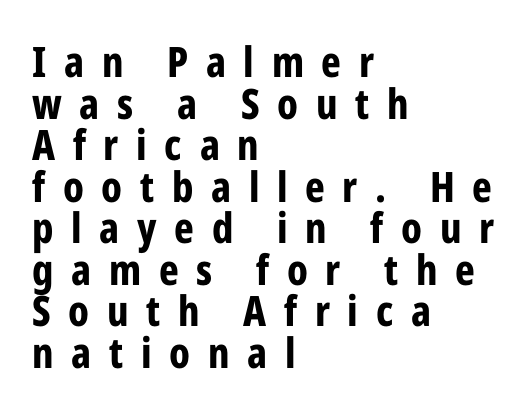
Q: Is the text bold? A: Yes.
Q: Is the text italic (slanted)? A: No, it is upright.
Q: Is the typeface a serif or a sans-serif typeface? A: Sans-serif.
Q: Is the text underlined? A: No.
Q: How is the paragraph aligned? A: Left-aligned.
Q: Is the spacing between letters normal or unusually wide? A: Unusually wide.
Q: Is the spacing between lines tight, normal or loose? A: Tight.
Q: Width (condensed, normal, or wide)? A: Condensed.
Q: Stroke contrast? A: Low.
Q: x-height? A: Medium.
Q: Monospaced? A: No.
